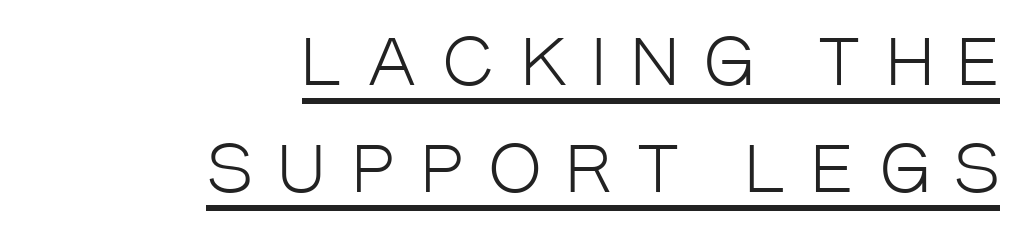
The image shows 63 px light, condensed sans-serif type, upright; set right-aligned, normal line spacing (1.7x), unusually wide letter spacing (+0.41 em), underlined; low stroke contrast and a large x-height.
